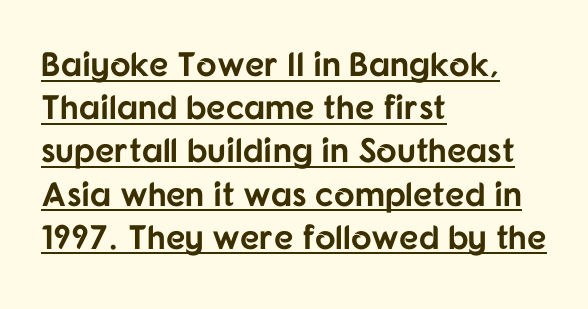
The image shows 34 px bold sans-serif type, upright; set left-aligned, normal line spacing (1.27x), normal letter spacing, underlined; low stroke contrast and a medium x-height.
